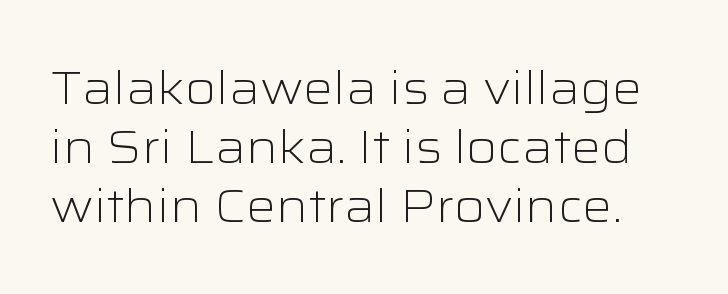
Every character sits straight up, as roman type does. Letters have the restrained weight of plain body copy at most. Observe the ordinary spacing: letters are neighbours, not strangers. The characters display no serif detailing; their extremities are plain. Rows of type keep a routine distance in the vertical direction. Descenders are the only things crossing below the line.
